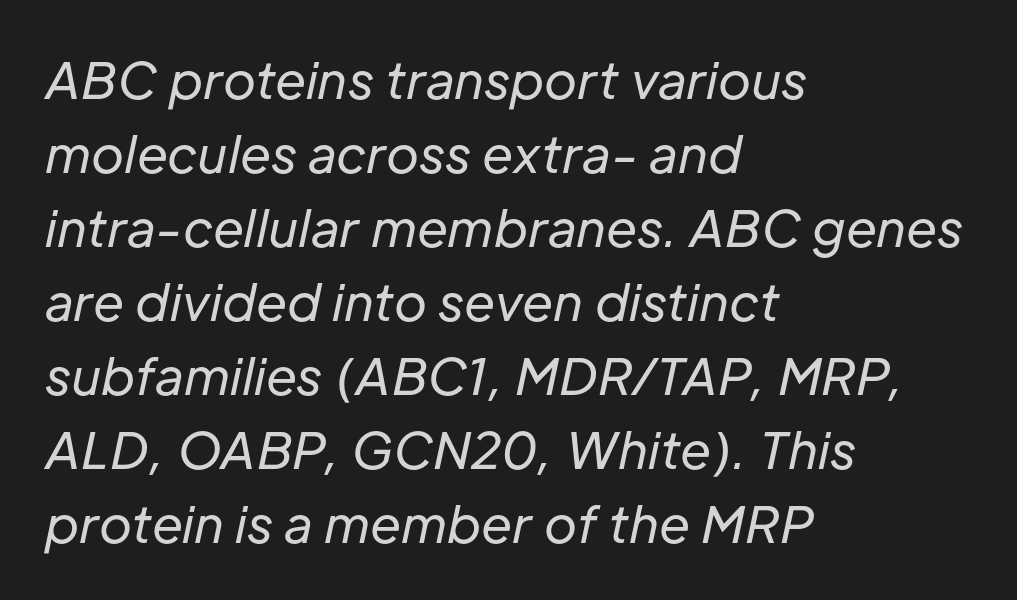
The tracking reads as untouched default to a designer's eye. The rendering anchors every line to the left-hand side. Beneath every word, the page is bare. Vertical spacing — default. The typography opts for an oblique posture over an upright one.
